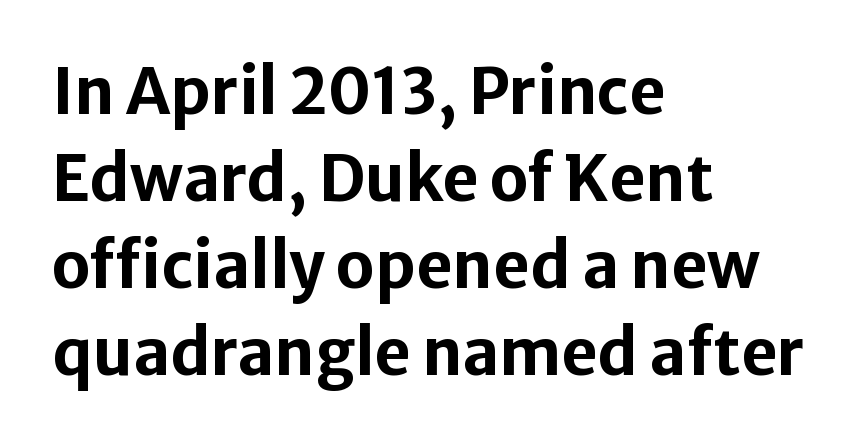
The image shows 63 px bold sans-serif type, upright; set left-aligned, normal line spacing (1.38x), normal letter spacing, not underlined; low stroke contrast and a medium x-height.
